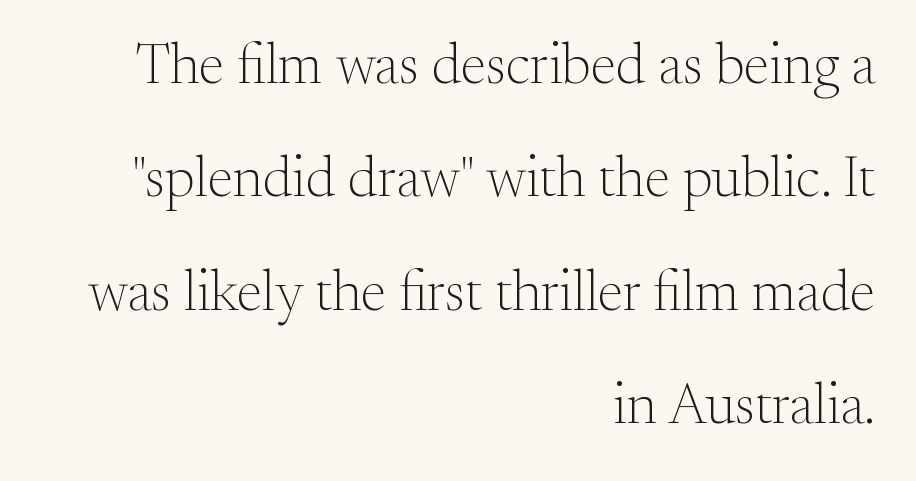
Q: Is the text bold? A: No.
Q: Is the text italic (slanted)? A: No, it is upright.
Q: Is the typeface a serif or a sans-serif typeface? A: Serif.
Q: Is the text underlined? A: No.
Q: How is the paragraph aligned? A: Right-aligned.
Q: Is the spacing between letters normal or unusually wide? A: Normal.
Q: Is the spacing between lines tight, normal or loose? A: Loose.
Q: Width (condensed, normal, or wide)? A: Normal.
Q: Stroke contrast? A: Medium.
Q: x-height? A: Small.
Q: Monospaced? A: No.
